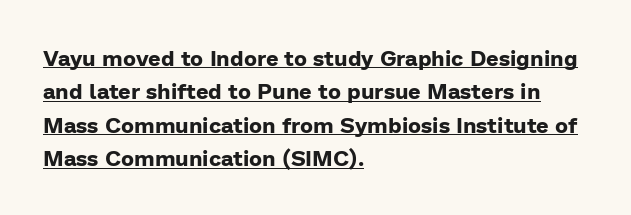
{"italic": "no", "bold": "yes", "underline": "yes", "align": "left", "line_spacing": "normal", "line_spacing_ratio": 1.52, "letter_spacing": "normal", "letter_spacing_em": 0.0, "glyph_px": 22}
